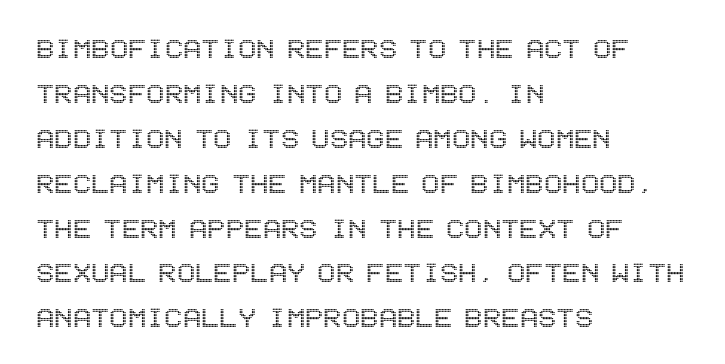
{"italic": "no", "width": "condensed", "x_height": "large", "underline": "no", "align": "left", "line_spacing": "normal", "line_spacing_ratio": 1.32, "letter_spacing": "normal", "letter_spacing_em": 0.0, "glyph_px": 34}
